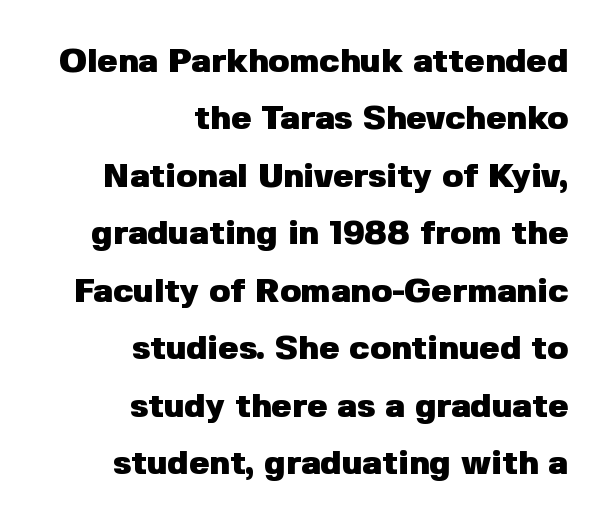
The image shows 34 px heavy sans-serif type, upright; set right-aligned, normal line spacing (1.69x), normal letter spacing, not underlined; low stroke contrast and a medium x-height.
